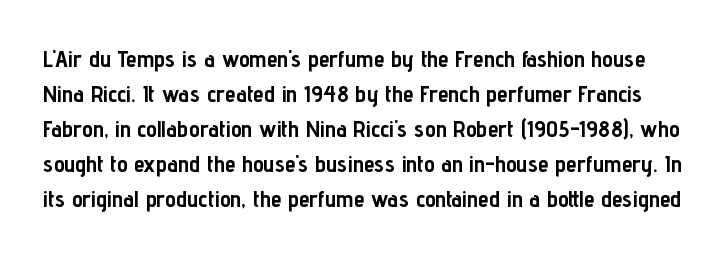
Q: Is the text bold? A: Yes.
Q: Is the text italic (slanted)? A: No, it is upright.
Q: Is the text underlined? A: No.
Q: Is the spacing between letters normal or unusually wide? A: Normal.
Q: Is the spacing between lines tight, normal or loose? A: Normal.
